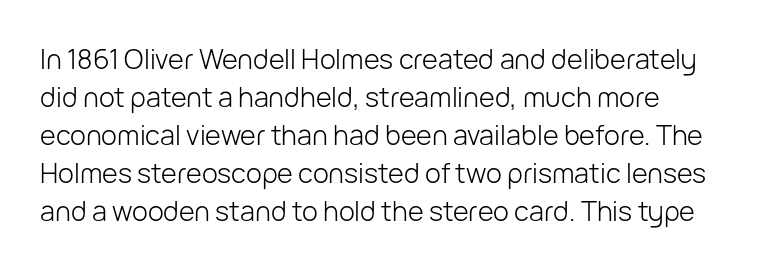
Q: Is the text bold? A: No.
Q: Is the text italic (slanted)? A: No, it is upright.
Q: Is the text underlined? A: No.
Q: Is the spacing between letters normal or unusually wide? A: Normal.
Q: Is the spacing between lines tight, normal or loose? A: Normal.
